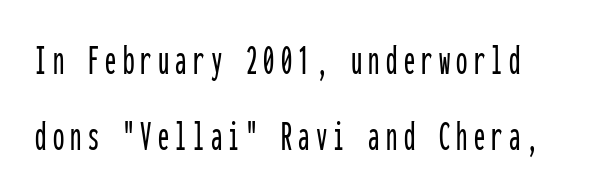
Do the characters align in a grid? Yes, the font is monospaced. Students, observe: this is what conventionally led text looks like. Unmarked baselines from the first word to the last. It's the straight-up-and-down kind of type. To sum up the face: it is a sans, with no serifs.
